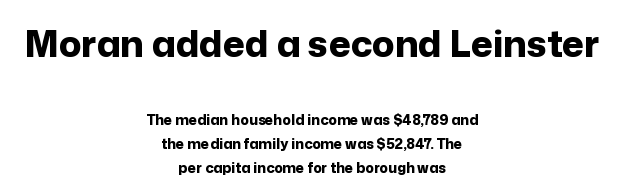
The image shows 37 px bold sans-serif type, upright; set centered, line spacing 1.71x, normal letter spacing, not underlined; the first (top) block is 2.64x larger; low stroke contrast and a medium x-height.
